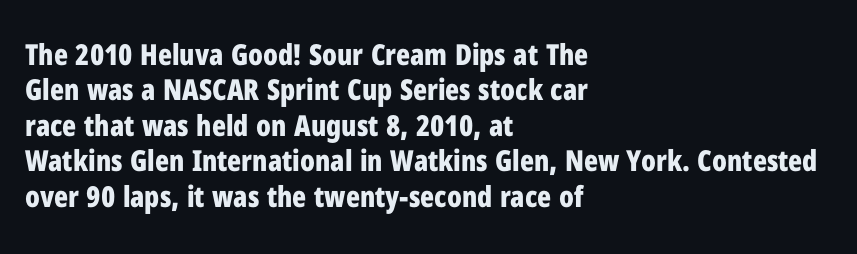
Q: Is the text bold? A: Yes.
Q: Is the text italic (slanted)? A: No, it is upright.
Q: Is the typeface a serif or a sans-serif typeface? A: Sans-serif.
Q: Is the text underlined? A: No.
Q: How is the paragraph aligned? A: Left-aligned.
Q: Is the spacing between letters normal or unusually wide? A: Normal.
Q: Width (condensed, normal, or wide)? A: Condensed.
Q: Stroke contrast? A: Low.
Q: x-height? A: Medium.
Q: Monospaced? A: No.
